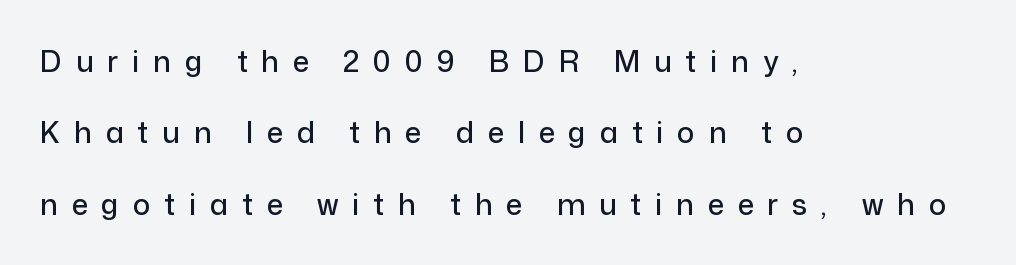
{"serif": "no", "italic": "no", "width": "normal", "stroke_contrast": "low", "x_height": "medium", "monospaced": "no", "underline": "no", "align": "left", "line_spacing": "loose", "line_spacing_ratio": 2.46, "letter_spacing": "wide", "letter_spacing_em": 0.48, "glyph_px": 29}
